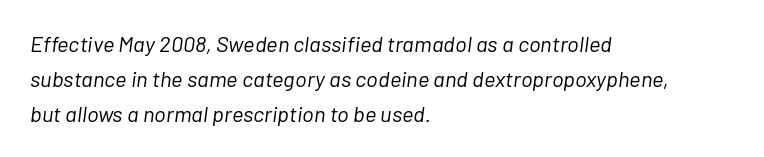
{"italic": "yes", "lean": "right", "slant_degrees": 7, "bold": "no", "underline": "no", "align": "left", "line_spacing": "normal", "line_spacing_ratio": 1.59, "letter_spacing": "normal", "letter_spacing_em": 0.0, "glyph_px": 22}
